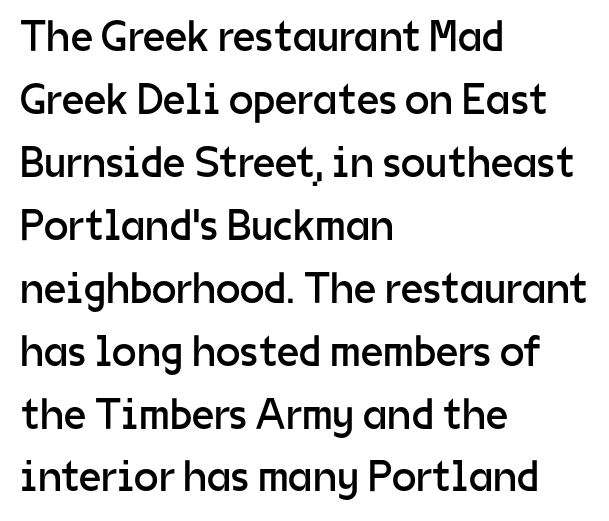
{"serif": "no", "italic": "no", "bold": "no", "weight": "regular", "width": "normal", "stroke_contrast": "low", "x_height": "medium", "monospaced": "no", "underline": "no", "align": "left", "line_spacing": "normal", "line_spacing_ratio": 1.43, "letter_spacing": "normal", "letter_spacing_em": 0.0, "glyph_px": 44}
